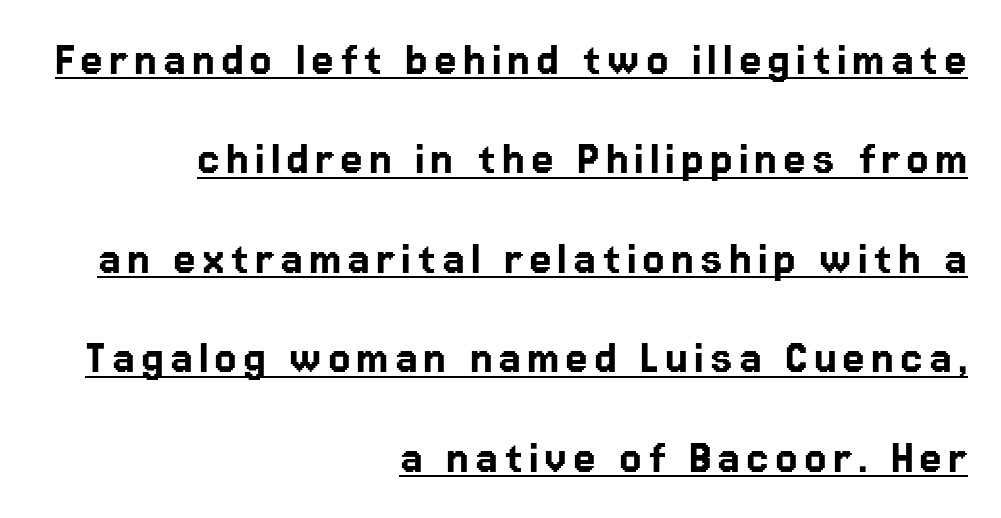
The image shows 51 px sans-serif type, upright; set right-aligned, loose line spacing (1.95x), underlined; low stroke contrast and a medium x-height.
